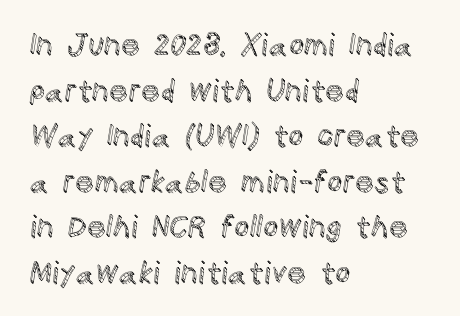
A student would call this left alignment; a typographer would say flush left, rag right. The horizontal fit of the characters is conventional and even. This sample has the flowing, uneven cadence of proportional lettering. Any mark beneath the type? The region is blank.
